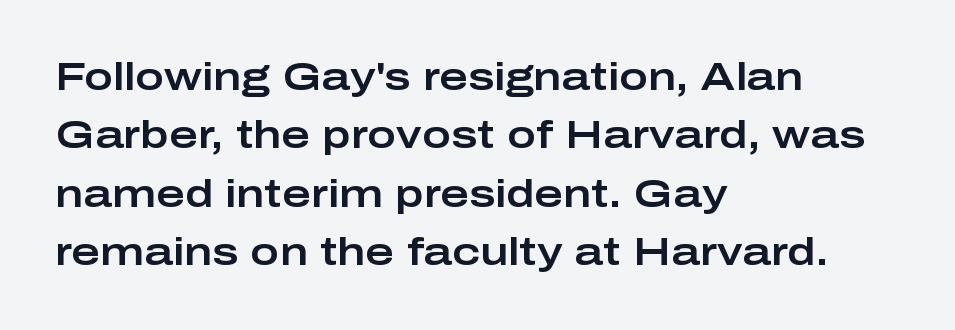
The image shows 39 px wide sans-serif type, upright; set left-aligned, normal line spacing (1.5x), normal letter spacing, not underlined; low stroke contrast and a medium x-height.
